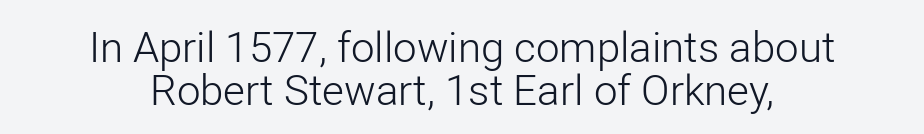
The image shows 42 px light sans-serif type, upright; set centered, tight line spacing (1.02x), normal letter spacing, not underlined; low stroke contrast and a medium x-height.
